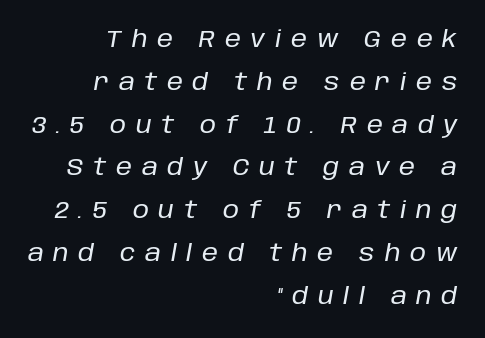
Q: Is the text italic (slanted)? A: Yes, it leans right by about 10 degrees.
Q: Is the text underlined? A: No.
Q: How is the paragraph aligned? A: Right-aligned.
Q: Is the spacing between letters normal or unusually wide? A: Unusually wide.
